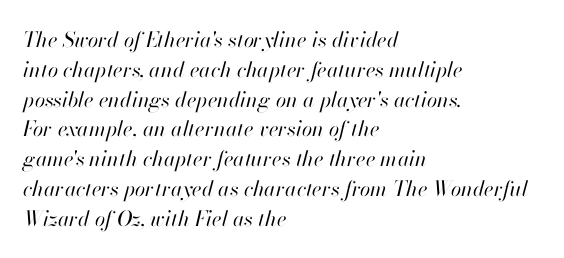
The image shows 21 px text type, italic (leaning right); set left-aligned, normal line spacing (1.42x), normal letter spacing, not underlined.
